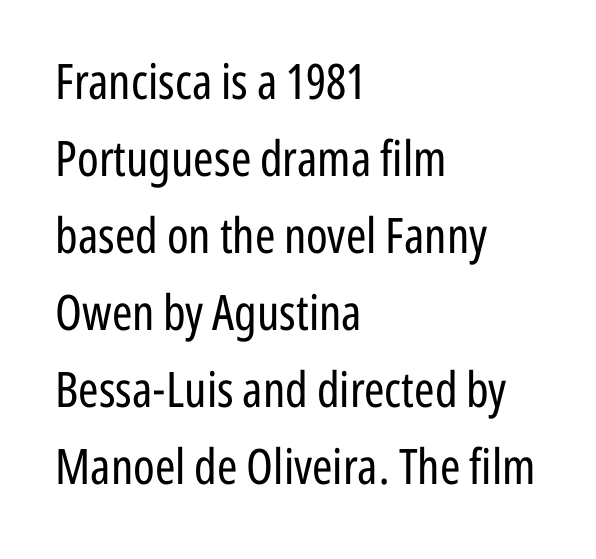
Line beginnings align vertically; line endings do not. The typography opts for an upright posture over an oblique one. Is there much room between lines? A standard amount, neither cramped nor airy. The font sits on the lighter half of the weight spectrum, regular included. Proportional: the letters do not fall into vertical columns. Typographically, this falls in the sans-serif category.
